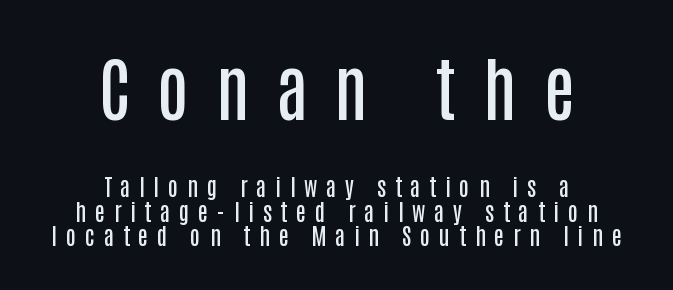
The image shows 70 px semibold, condensed sans-serif type, upright; set centered, tight line spacing (1.07x), unusually wide letter spacing (+0.38 em), not underlined; the first (top) block is 3.04x larger; low stroke contrast and a large x-height.
